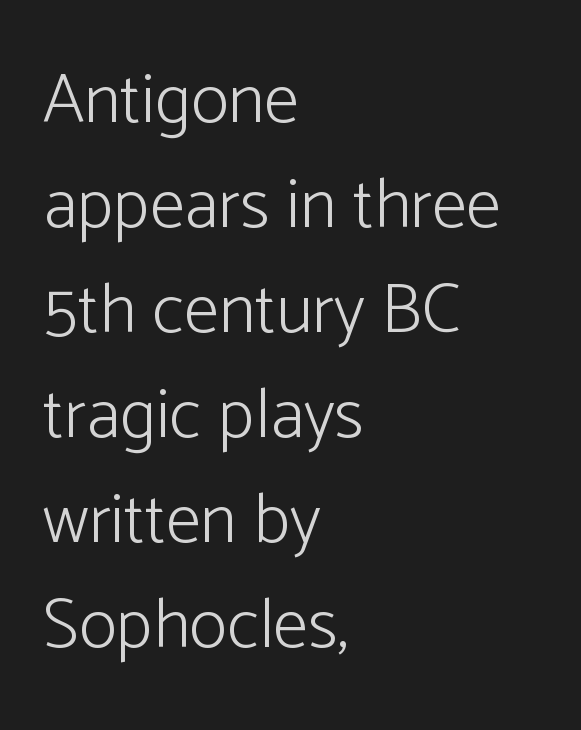
{"serif": "no", "italic": "no", "bold": "no", "weight": "light", "width": "normal", "stroke_contrast": "low", "x_height": "medium", "monospaced": "no", "underline": "no", "align": "left", "line_spacing": "normal", "line_spacing_ratio": 1.48, "letter_spacing": "normal", "letter_spacing_em": 0.0, "glyph_px": 71}
